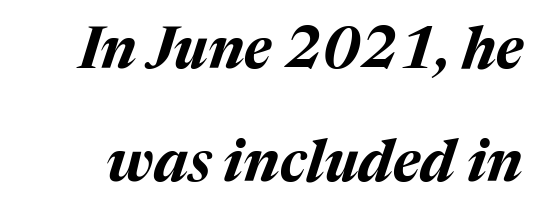
{"italic": "yes", "lean": "right", "slant_degrees": 17, "bold": "yes", "weight": "bold", "width": "normal", "stroke_contrast": "medium", "x_height": "medium", "monospaced": "no", "underline": "no", "line_spacing": "loose", "line_spacing_ratio": 1.94, "letter_spacing": "normal", "letter_spacing_em": 0.0, "glyph_px": 58}
